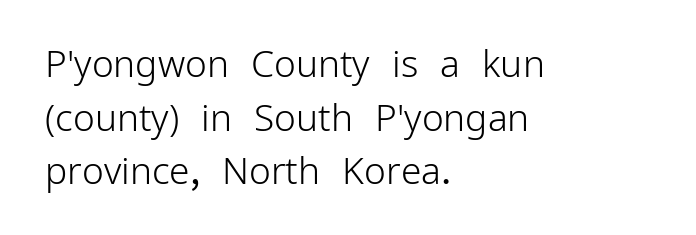
Q: Is the text bold? A: No.
Q: Is the text italic (slanted)? A: No, it is upright.
Q: Is the typeface a serif or a sans-serif typeface? A: Sans-serif.
Q: Is the text underlined? A: No.
Q: How is the paragraph aligned? A: Left-aligned.
Q: Is the spacing between letters normal or unusually wide? A: Normal.
Q: Is the spacing between lines tight, normal or loose? A: Normal.
Q: Width (condensed, normal, or wide)? A: Normal.
Q: Stroke contrast? A: Low.
Q: x-height? A: Medium.
Q: Monospaced? A: No.
